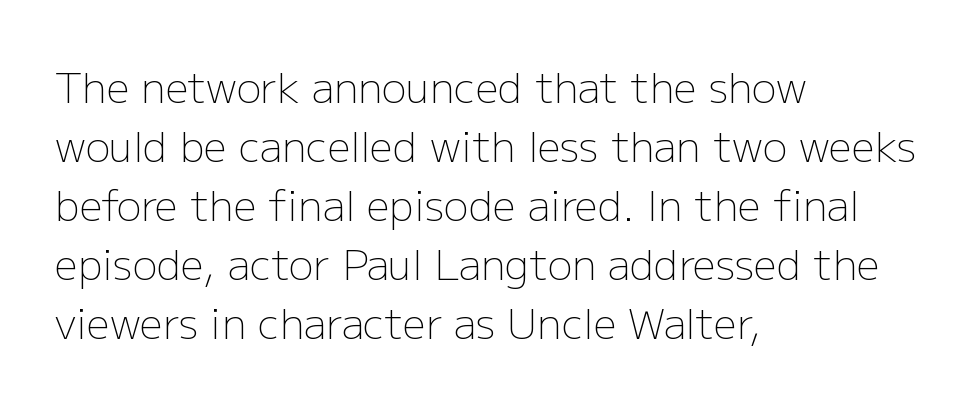
The image shows 41 px light sans-serif type, upright; set left-aligned, normal line spacing (1.44x), normal letter spacing, not underlined; low stroke contrast and a medium x-height.
